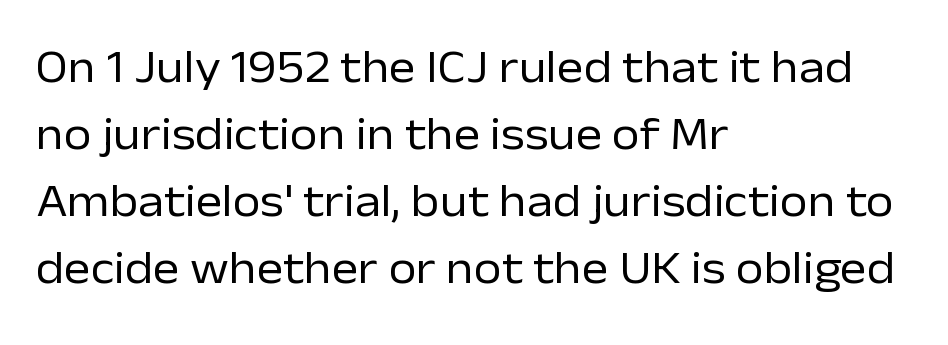
The image shows 45 px regular-weight sans-serif type, upright; set left-aligned, normal line spacing (1.49x), normal letter spacing, not underlined; low stroke contrast and a medium x-height.
